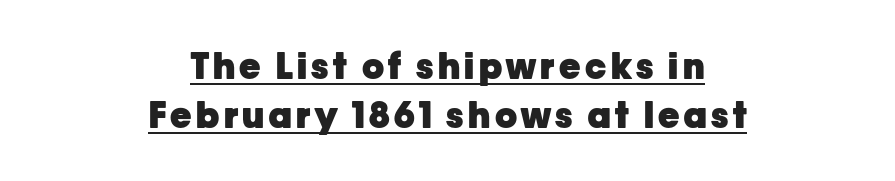
The image shows 36 px heavy sans-serif type, upright; set centered, normal line spacing (1.37x), underlined; low stroke contrast and a medium x-height.
